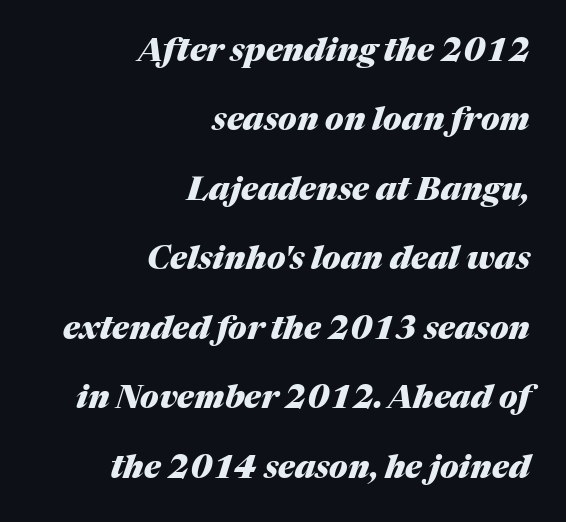
Looking at the ascenders, they clearly lean. Does the weight exceed regular? Yes, all the way to bold. Varying glyph widths throughout — classic text-font behaviour. Is the block centered? No — it sits flush against the right margin. Loosely led — the rows are spread out.
